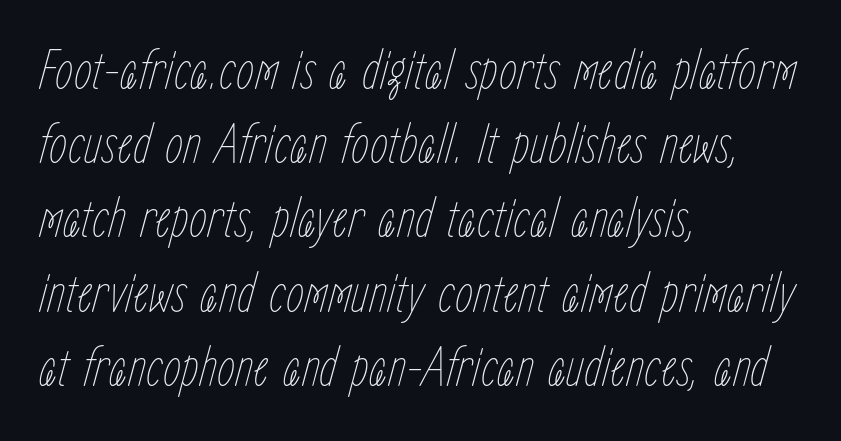
The weight would be labelled regular, book, light, or lighter still. A typesetter would call this proportional, since set widths differ per character. Check the space under the baseline: it is left empty. The passage shown has conventional tracking throughout. In CSS terms this would be text-align: left.
